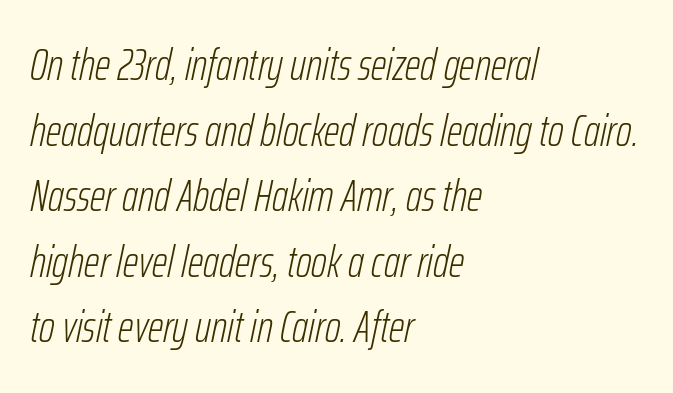
{"italic": "yes", "lean": "right", "slant_degrees": 12, "bold": "no", "weight": "light", "width": "condensed", "stroke_contrast": "low", "x_height": "medium", "monospaced": "no", "underline": "no", "align": "left", "line_spacing": "normal", "line_spacing_ratio": 1.49, "letter_spacing": "normal", "letter_spacing_em": 0.0, "glyph_px": 44}
